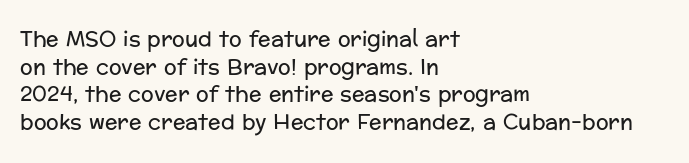
Q: Is the text bold? A: No.
Q: Is the text italic (slanted)? A: No, it is upright.
Q: Is the text underlined? A: No.
Q: How is the paragraph aligned? A: Left-aligned.
Q: Is the spacing between letters normal or unusually wide? A: Normal.
Q: Is the spacing between lines tight, normal or loose? A: Normal.
